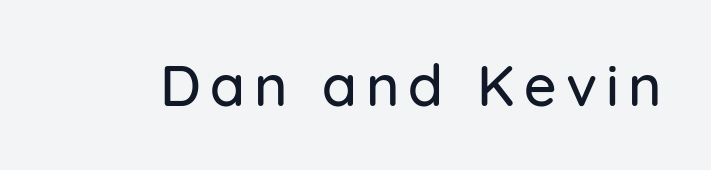
You could not count columns in this text — the font is proportionally spaced. The axis of the letterforms is exactly vertical. The typeface chosen for these lines omits serifs. A clean baseline with only descenders dipping below it.
